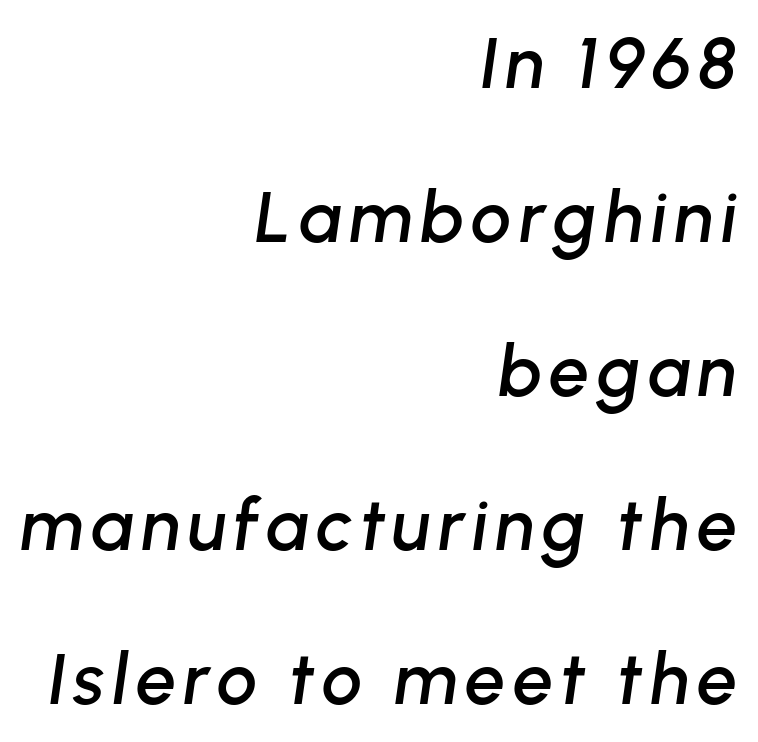
The image shows 72 px text type, italic (leaning right); set right-aligned, loose line spacing (2.14x), not underlined; low stroke contrast and a medium x-height.
